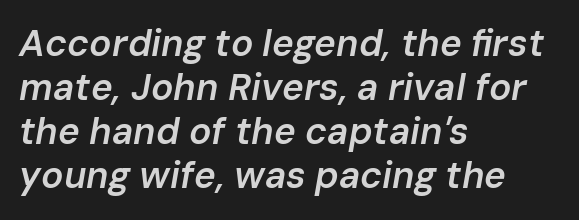
Left-aligned paragraph, ragged on the right. Look at the stroke-to-counter ratio: somewhat heavy, a semibold. Only glyphs here, with clear space below each row. Varying glyph widths throughout — classic text-font behaviour.
